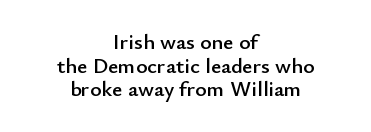
You could barely slide anything between these rows. The letters stand upright; this is a roman face. The gaps between neighbouring characters are ordinary and unremarkable. The passage is arranged like a title page — every line centered.
